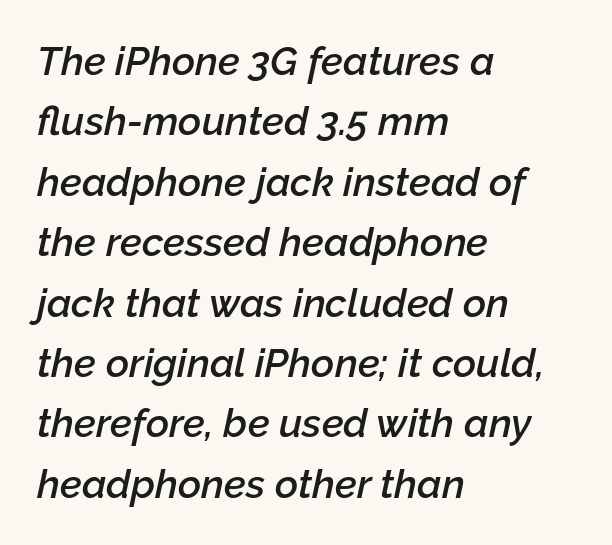
Glyph-to-glyph distance matches everyday printed text. Line beginnings align vertically; line endings do not. Does the leading feel generous? No, just average. In terms of weight, the rendering is demibold, just under bold. A typesetter would mark this as italic.
